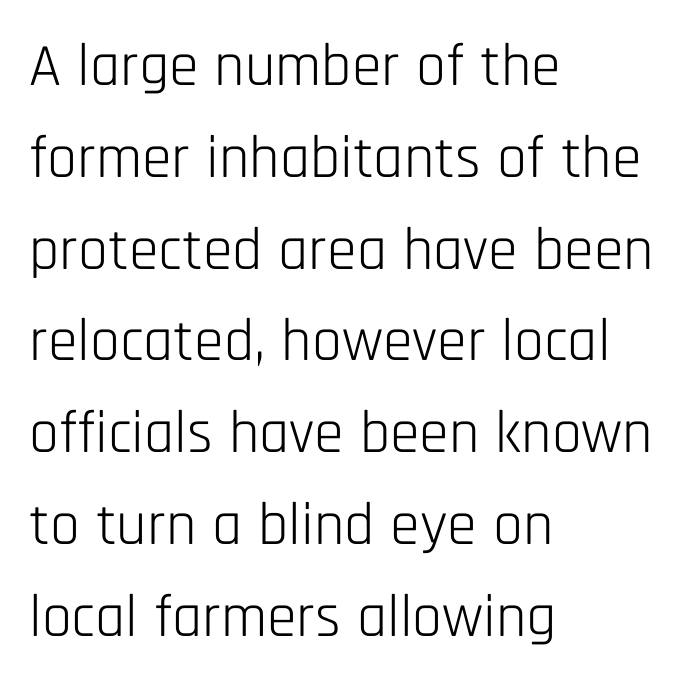
Q: Is the text bold? A: No.
Q: Is the text italic (slanted)? A: No, it is upright.
Q: Is the typeface a serif or a sans-serif typeface? A: Sans-serif.
Q: Is the text underlined? A: No.
Q: How is the paragraph aligned? A: Left-aligned.
Q: Is the spacing between letters normal or unusually wide? A: Normal.
Q: Is the spacing between lines tight, normal or loose? A: Normal.
Q: Width (condensed, normal, or wide)? A: Condensed.
Q: Stroke contrast? A: Low.
Q: x-height? A: Large.
Q: Monospaced? A: No.
